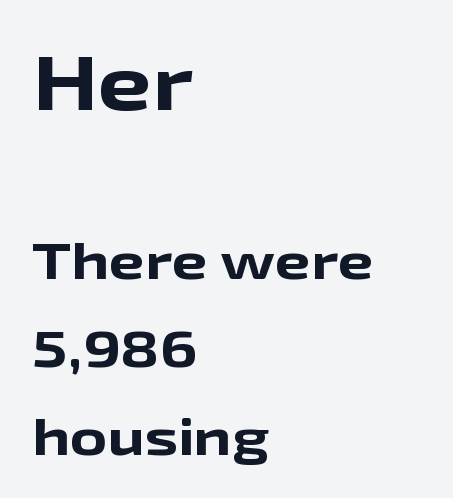
Q: Is the text bold? A: Yes.
Q: Is the text italic (slanted)? A: No, it is upright.
Q: Is the typeface a serif or a sans-serif typeface? A: Sans-serif.
Q: Is the text underlined? A: No.
Q: How is the paragraph aligned? A: Left-aligned.
Q: Is the spacing between letters normal or unusually wide? A: Normal.
Q: Which block of text is set in a larger size, the first (top) or the second (bottom)? A: The first (top) one.
Q: Width (condensed, normal, or wide)? A: Wide.
Q: Stroke contrast? A: Low.
Q: x-height? A: Medium.
Q: Monospaced? A: No.
